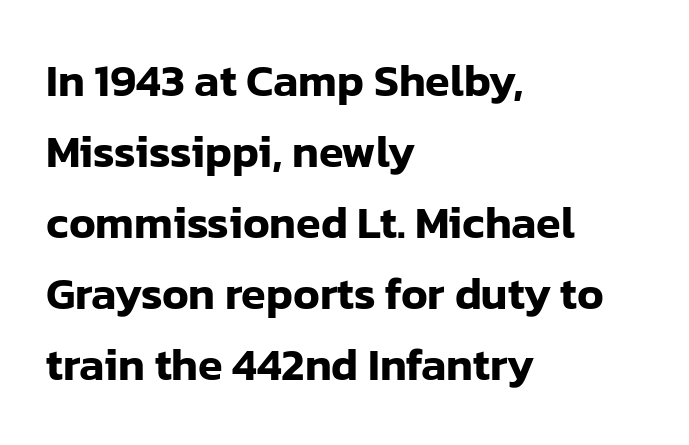
{"serif": "no", "italic": "no", "width": "normal", "stroke_contrast": "low", "x_height": "medium", "monospaced": "no", "underline": "no", "align": "left", "line_spacing": "normal", "line_spacing_ratio": 1.58, "letter_spacing": "normal", "letter_spacing_em": 0.0, "glyph_px": 45}
